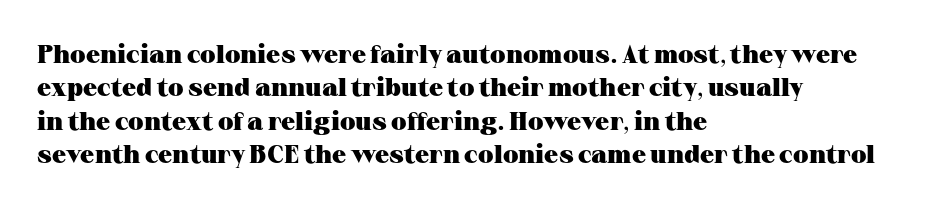
Q: Is the text bold? A: Yes.
Q: Is the text italic (slanted)? A: No, it is upright.
Q: Is the text underlined? A: No.
Q: How is the paragraph aligned? A: Left-aligned.
Q: Is the spacing between letters normal or unusually wide? A: Normal.
Q: Is the spacing between lines tight, normal or loose? A: Normal.
